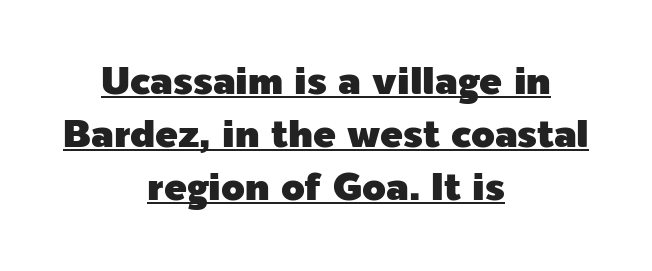
The image shows 38 px sans-serif type, upright; set centered, normal line spacing (1.4x), normal letter spacing, underlined; a medium x-height.
